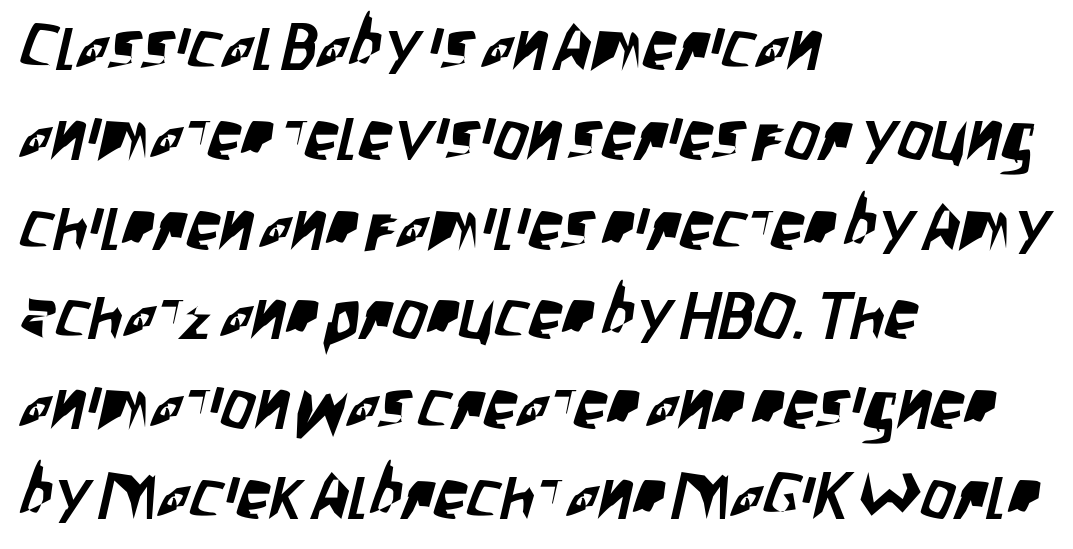
The rendering shows plain stroke endings on the letterforms — a sans-serif design. Students, note that the glyphs here touch the page at normal intervals. A typesetter would call this leading conventional body-copy spacing. Plain, unruled lines of type.
